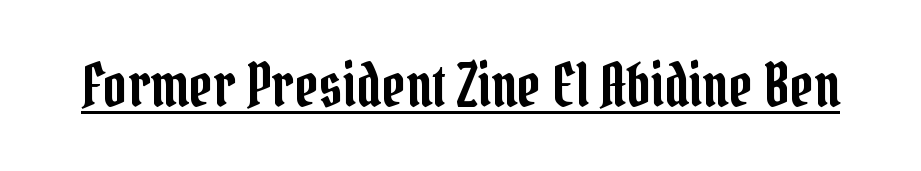
This sample has the flowing, uneven cadence of proportional lettering. Old-style or modern, the face here clearly has serifs. Short note: letters normally spaced. In terms of posture, this sample is upright. These characters rest on top of a visible drawn line.
